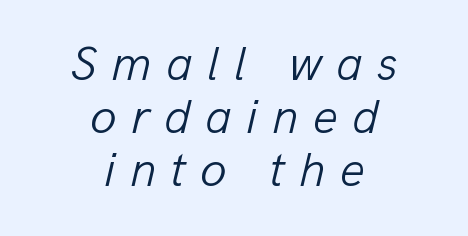
{"italic": "yes", "lean": "right", "slant_degrees": 13, "bold": "no", "weight": "light", "width": "normal", "stroke_contrast": "low", "x_height": "medium", "monospaced": "no", "underline": "no", "align": "center", "line_spacing": "tight", "line_spacing_ratio": 1.08, "letter_spacing": "wide", "letter_spacing_em": 0.29, "glyph_px": 49}
